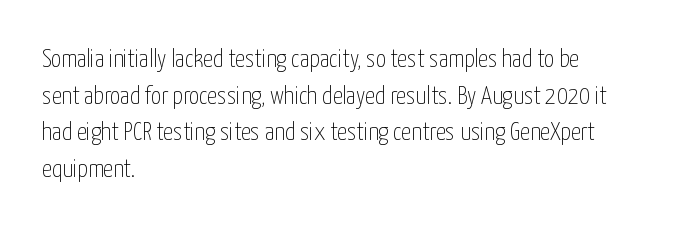
The image shows 25 px text type, upright; set left-aligned, normal line spacing (1.47x), normal letter spacing, not underlined.
